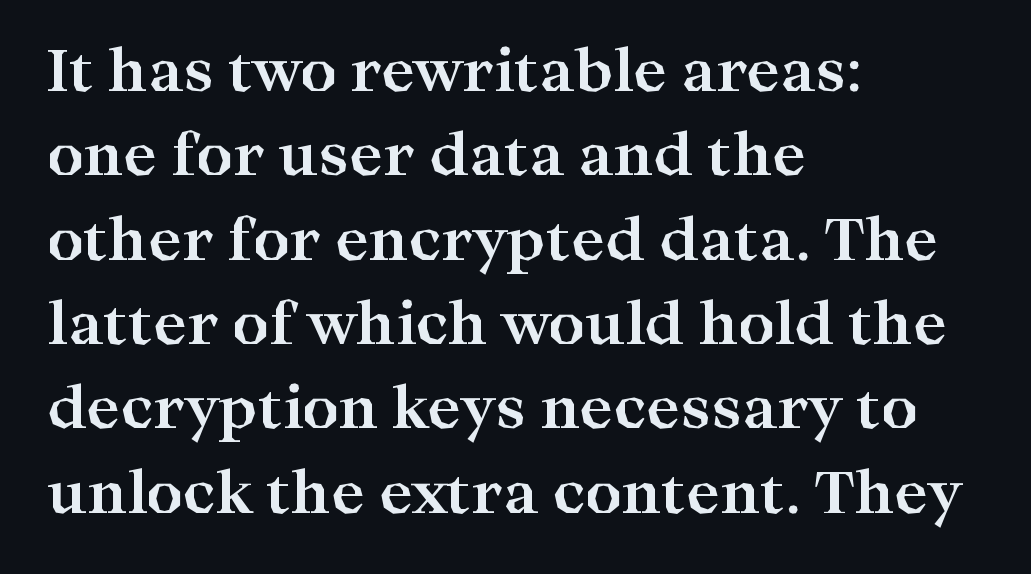
The image shows 57 px bold, wide serif type, upright; set left-aligned, normal line spacing (1.48x), normal letter spacing, not underlined; high stroke contrast and a medium x-height.
